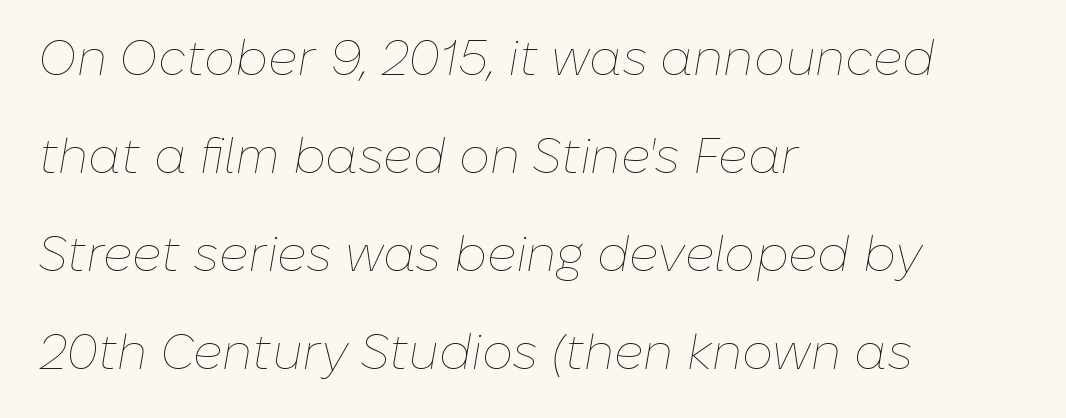
Q: Is the text bold? A: No.
Q: Is the text italic (slanted)? A: Yes, it leans right by about 10 degrees.
Q: Is the text underlined? A: No.
Q: How is the paragraph aligned? A: Left-aligned.
Q: Is the spacing between letters normal or unusually wide? A: Normal.
Q: Is the spacing between lines tight, normal or loose? A: Loose.
Q: Width (condensed, normal, or wide)? A: Normal.
Q: Stroke contrast? A: Low.
Q: x-height? A: Medium.
Q: Monospaced? A: No.
